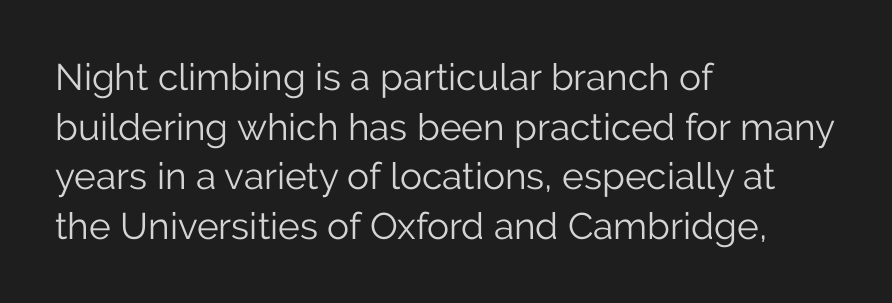
{"serif": "no", "italic": "no", "bold": "no", "weight": "light", "width": "normal", "stroke_contrast": "low", "x_height": "medium", "monospaced": "no", "underline": "no", "align": "left", "line_spacing": "normal", "line_spacing_ratio": 1.34, "letter_spacing": "normal", "letter_spacing_em": 0.0, "glyph_px": 37}
